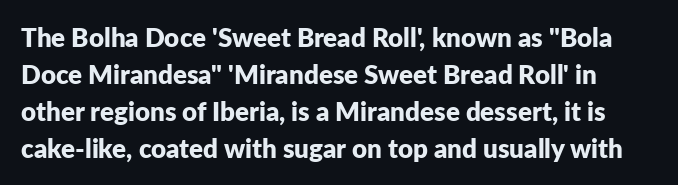
Q: Is the text bold? A: Yes.
Q: Is the text italic (slanted)? A: No, it is upright.
Q: Is the text underlined? A: No.
Q: Is the spacing between letters normal or unusually wide? A: Normal.
Q: Is the spacing between lines tight, normal or loose? A: Normal.
